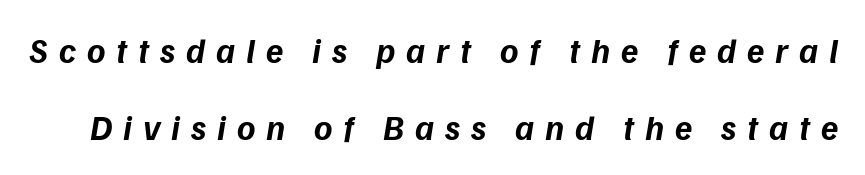
The image shows 35 px bold sans-serif type; set loose line spacing (2.2x), unusually wide letter spacing (+0.31 em), not underlined; low stroke contrast and a medium x-height.
